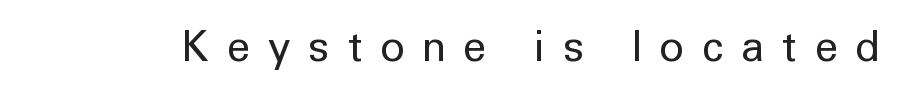
No letter is thick-stroked: the sample isn't bold. Characters remain perfectly vertical along every line. Looks like regular typesetting: each glyph gets only the width it needs. Regarding serifs, this sample does without them. Descenders hang freely into open space.
